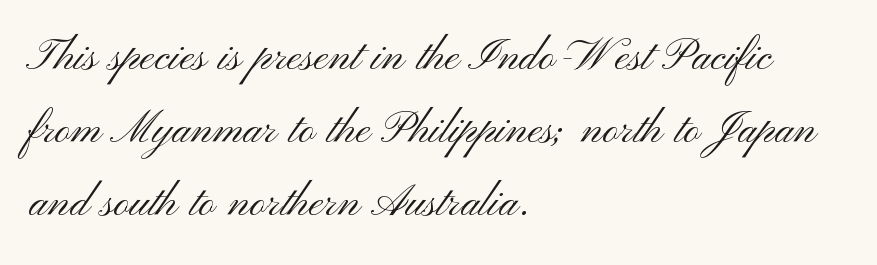
Vertical stems look standard width or narrower in stroke. Words float on clear page, feet unadorned. The vertical gap from one line to the next is medium. Nothing sits at the stroke ends, so this counts as sans-serif.
